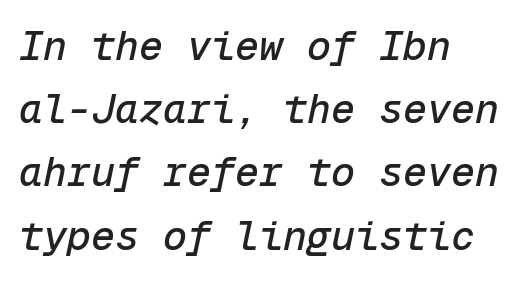
The lettering tilts uniformly, giving the passage an italic look. Underlining? Definitely not there. This rendering uses left alignment, leaving the right contour irregular. The letterforms sit shoulder to shoulder at normal distance. The face used here is monospaced, like something from a code editor.
